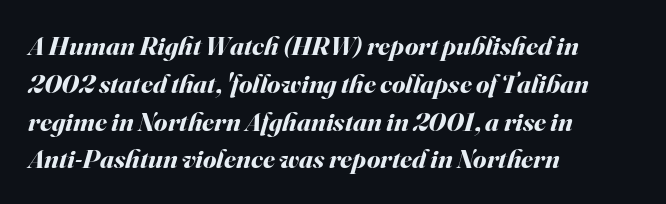
The image shows 27 px bold type, italic (leaning right); set left-aligned, normal line spacing (1.4x), normal letter spacing, not underlined.
